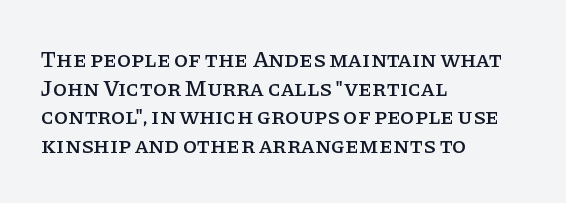
The image shows 23 px text type, upright; set left-aligned, normal line spacing (1.25x), normal letter spacing, not underlined.
